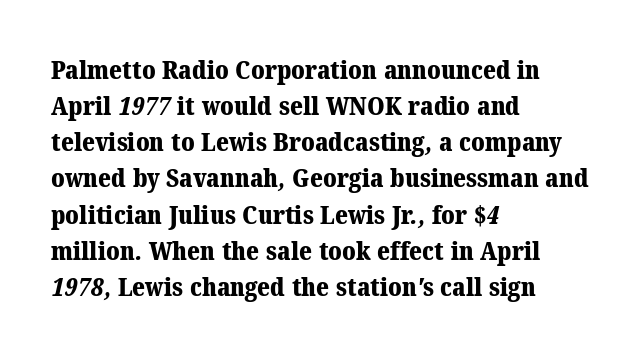
Q: Is the text bold? A: Yes.
Q: Is the text underlined? A: No.
Q: How is the paragraph aligned? A: Left-aligned.
Q: Is the spacing between letters normal or unusually wide? A: Normal.
Q: Is the spacing between lines tight, normal or loose? A: Normal.
